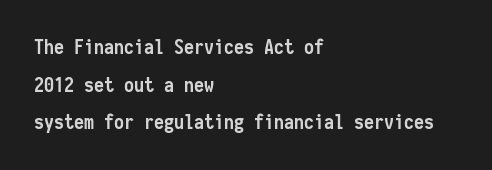
Q: Is the text bold? A: Yes.
Q: Is the text italic (slanted)? A: No, it is upright.
Q: Is the text underlined? A: No.
Q: How is the paragraph aligned? A: Left-aligned.
Q: Is the spacing between letters normal or unusually wide? A: Normal.
